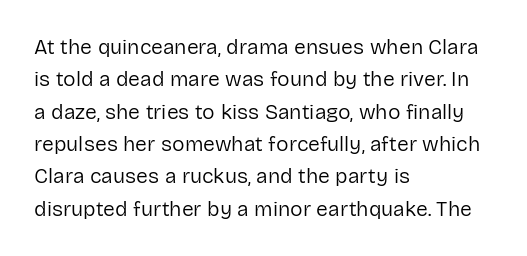
The image shows 21 px text type, upright; set left-aligned, normal line spacing (1.54x), normal letter spacing, not underlined.
